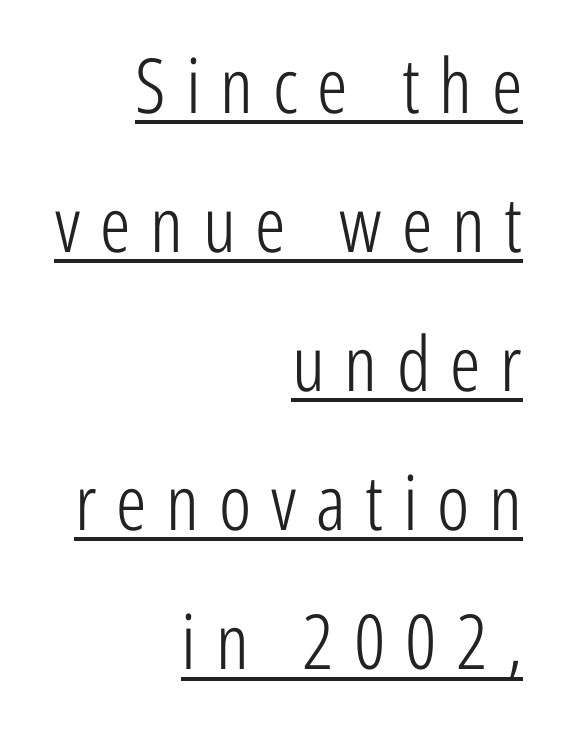
The image shows 76 px light, condensed sans-serif type, upright; set right-aligned, line spacing 1.83x, unusually wide letter spacing (+0.26 em), underlined; low stroke contrast and a medium x-height.
